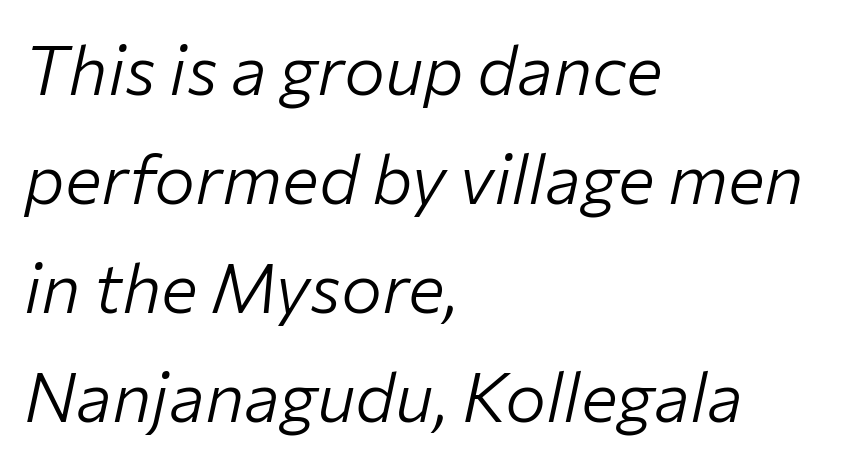
{"italic": "yes", "lean": "right", "slant_degrees": 12, "bold": "no", "weight": "light", "width": "normal", "stroke_contrast": "low", "x_height": "medium", "monospaced": "no", "underline": "no", "align": "left", "line_spacing": "normal", "line_spacing_ratio": 1.58, "letter_spacing": "normal", "letter_spacing_em": 0.0, "glyph_px": 69}
